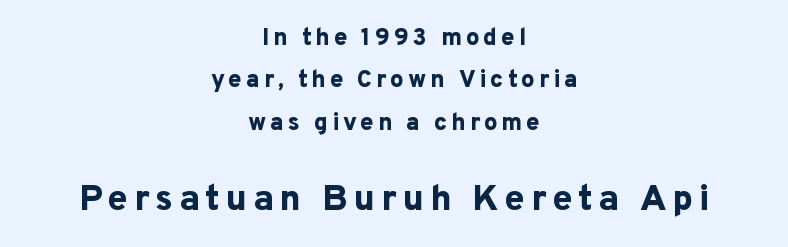
The image shows 36 px bold sans-serif type, upright; set centered, line spacing 1.77x, not underlined; the second (bottom) block is 1.5x larger; low stroke contrast and a medium x-height.
